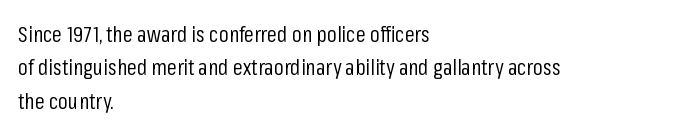
Q: Is the text bold? A: No.
Q: Is the text italic (slanted)? A: No, it is upright.
Q: Is the text underlined? A: No.
Q: How is the paragraph aligned? A: Left-aligned.
Q: Is the spacing between letters normal or unusually wide? A: Normal.
Q: Is the spacing between lines tight, normal or loose? A: Normal.
